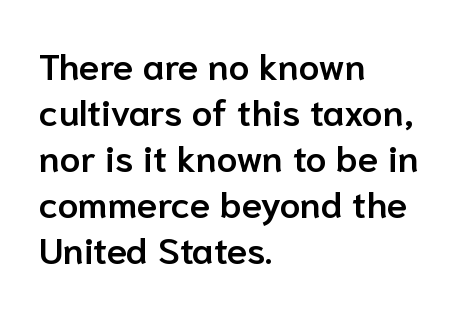
The image shows 37 px semibold sans-serif type, upright; set left-aligned, line spacing 1.24x, normal letter spacing, not underlined; low stroke contrast and a medium x-height.
